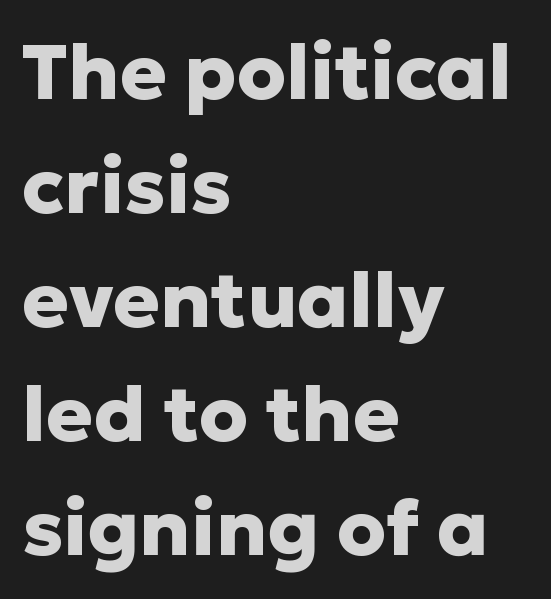
{"serif": "no", "italic": "no", "bold": "yes", "weight": "heavy", "width": "normal", "stroke_contrast": "low", "x_height": "medium", "monospaced": "no", "underline": "no", "align": "left", "line_spacing": "normal", "line_spacing_ratio": 1.46, "letter_spacing": "normal", "letter_spacing_em": 0.0, "glyph_px": 78}
